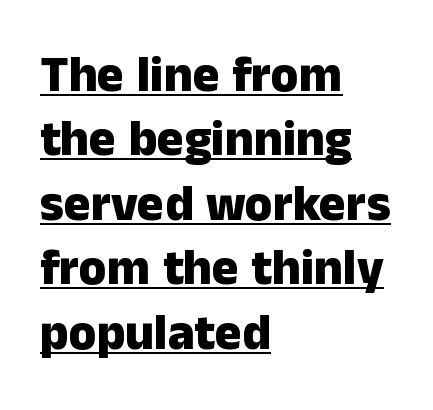
There is no visible air inserted between adjacent glyphs. Is the type bold? Yes — the strokes are clearly thick and heavy. Tall strokes in this sample are plumb rather than angled. Is this a fixed-width face? No — the glyphs have proportional, varying widths. Each new line begins a customary step beneath the previous one.
